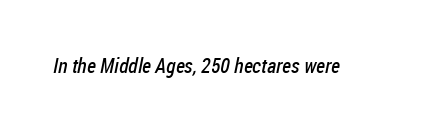
The image shows 21 px text type; set normal letter spacing, not underlined.
